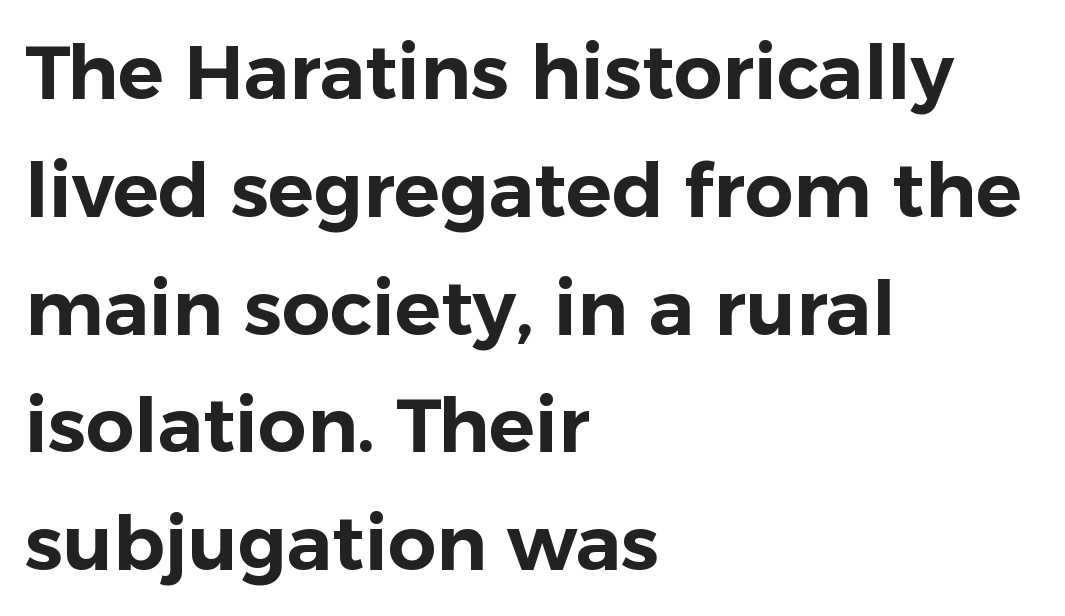
Q: Is the text italic (slanted)? A: No, it is upright.
Q: Is the typeface a serif or a sans-serif typeface? A: Sans-serif.
Q: Is the text underlined? A: No.
Q: How is the paragraph aligned? A: Left-aligned.
Q: Is the spacing between letters normal or unusually wide? A: Normal.
Q: Is the spacing between lines tight, normal or loose? A: Normal.
Q: Width (condensed, normal, or wide)? A: Normal.
Q: Stroke contrast? A: Low.
Q: x-height? A: Medium.
Q: Monospaced? A: No.
